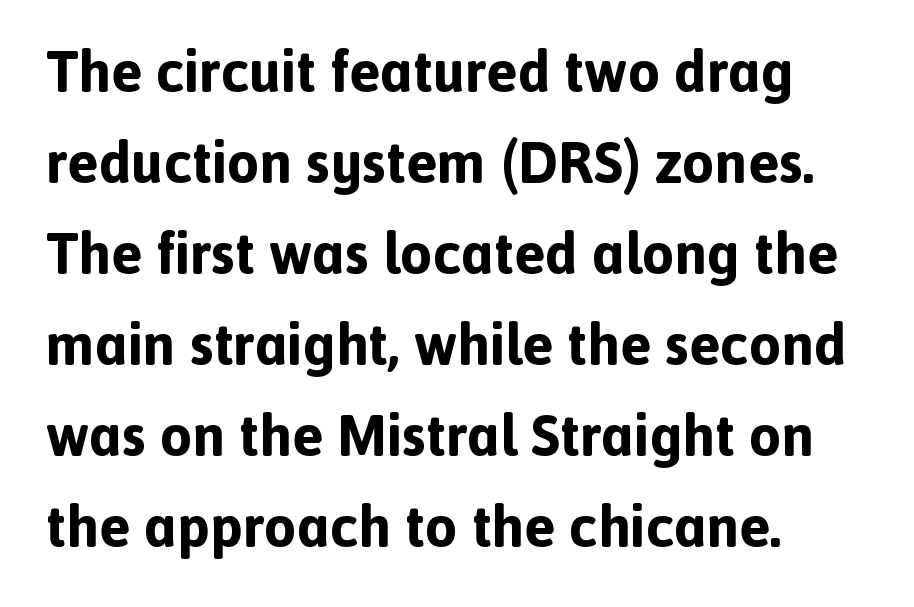
Q: Is the text bold? A: Yes.
Q: Is the text italic (slanted)? A: No, it is upright.
Q: Is the typeface a serif or a sans-serif typeface? A: Sans-serif.
Q: Is the text underlined? A: No.
Q: How is the paragraph aligned? A: Left-aligned.
Q: Is the spacing between letters normal or unusually wide? A: Normal.
Q: Is the spacing between lines tight, normal or loose? A: Normal.
Q: Width (condensed, normal, or wide)? A: Normal.
Q: x-height? A: Medium.
Q: Monospaced? A: No.
